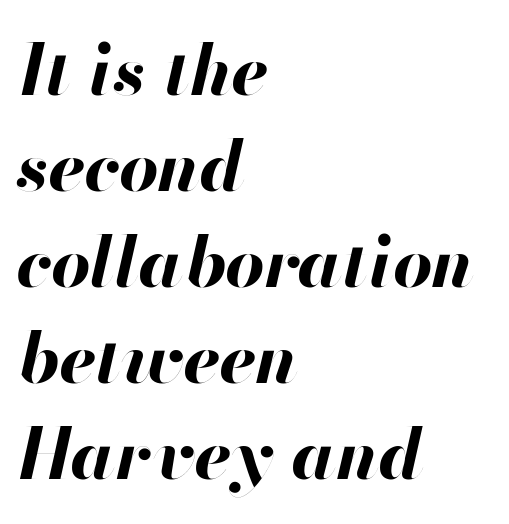
{"italic": "yes", "lean": "right", "slant_degrees": 13, "bold": "yes", "weight": "bold", "width": "normal", "stroke_contrast": "high", "x_height": "small", "monospaced": "no", "underline": "no", "align": "left", "line_spacing": "normal", "line_spacing_ratio": 1.39, "letter_spacing": "normal", "letter_spacing_em": 0.0, "glyph_px": 69}
